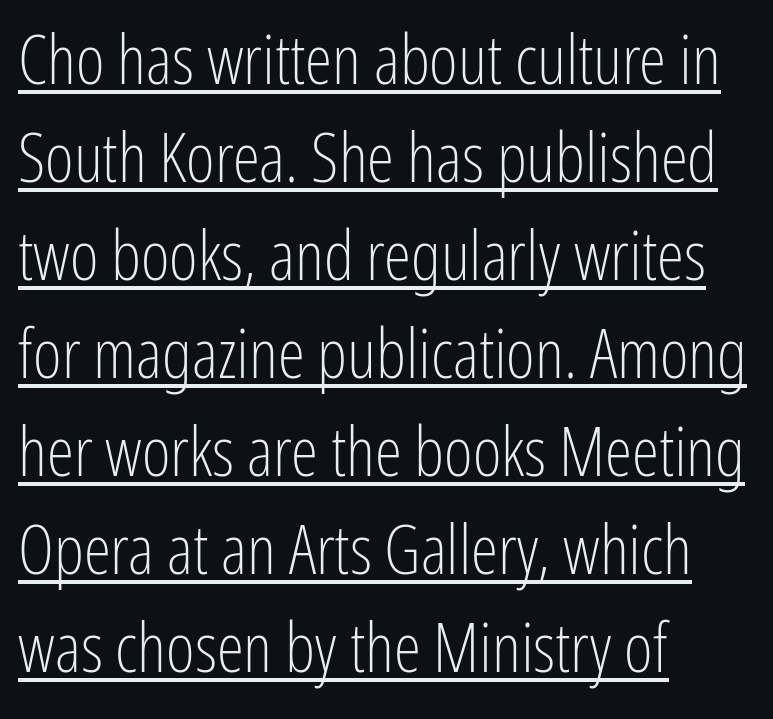
A typographer would call this underscored text. Do the characters align in a grid? No, the font is proportional. Notice how the stems are strictly vertical — no italics here. The letters carry no serifs — their stems end cleanly without finishing strokes. Line spacing here is normal. Nobody touched the tracking dial on this one.
